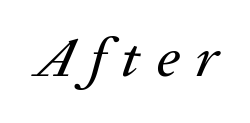
Q: Is the text italic (slanted)? A: Yes, it leans right by about 20 degrees.
Q: Is the text underlined? A: No.
Q: Is the spacing between letters normal or unusually wide? A: Unusually wide.
Q: Width (condensed, normal, or wide)? A: Normal.
Q: Stroke contrast? A: Low.
Q: x-height? A: Medium.
Q: Monospaced? A: No.
